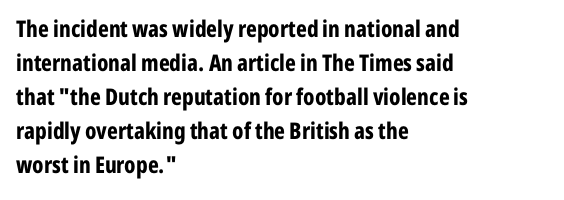
Q: Is the text bold? A: Yes.
Q: Is the text italic (slanted)? A: No, it is upright.
Q: Is the text underlined? A: No.
Q: How is the paragraph aligned? A: Left-aligned.
Q: Is the spacing between letters normal or unusually wide? A: Normal.
Q: Is the spacing between lines tight, normal or loose? A: Normal.
